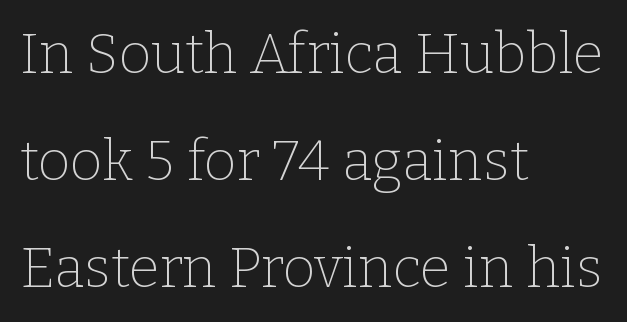
Q: Is the text bold? A: No.
Q: Is the text italic (slanted)? A: No, it is upright.
Q: Is the typeface a serif or a sans-serif typeface? A: Serif.
Q: Is the text underlined? A: No.
Q: How is the paragraph aligned? A: Left-aligned.
Q: Is the spacing between letters normal or unusually wide? A: Normal.
Q: Is the spacing between lines tight, normal or loose? A: Loose.
Q: Width (condensed, normal, or wide)? A: Normal.
Q: Stroke contrast? A: Low.
Q: x-height? A: Medium.
Q: Monospaced? A: No.
